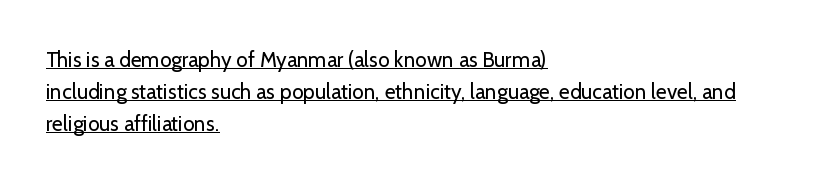
Q: Is the text bold? A: No.
Q: Is the text italic (slanted)? A: No, it is upright.
Q: Is the text underlined? A: Yes.
Q: How is the paragraph aligned? A: Left-aligned.
Q: Is the spacing between letters normal or unusually wide? A: Normal.
Q: Is the spacing between lines tight, normal or loose? A: Normal.
